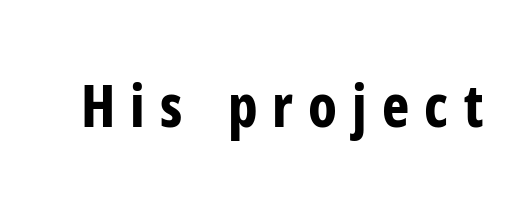
Anything drawn beneath the words? Only blank space. Does extra space separate the letters? Yes, quite a lot of it. Compared with an ordinary text face, these strokes are far heavier — a full bold. The passage shown is typeset with a sans-serif family.
